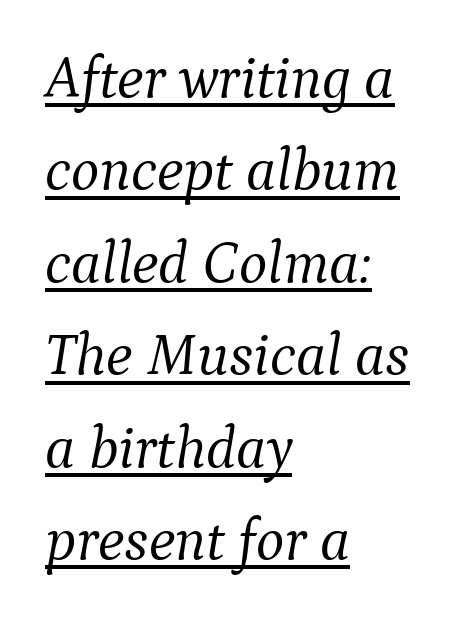
The passage shown has conventional tracking throughout. These lines are rendered in a variable-pitch font. Casual observation: everything's shoved over to the left. The axis of the letterforms is tilted away from vertical. Stems and bowls with no extra thickness — not bold. Font category for this specimen: serif.
